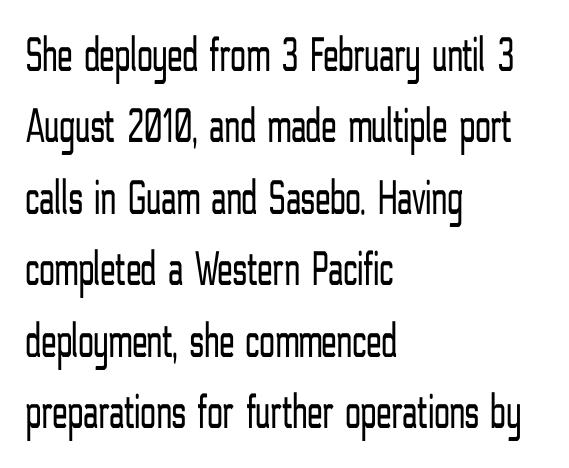
Q: Is the text bold? A: No.
Q: Is the text italic (slanted)? A: No, it is upright.
Q: Is the typeface a serif or a sans-serif typeface? A: Sans-serif.
Q: Is the text underlined? A: No.
Q: How is the paragraph aligned? A: Left-aligned.
Q: Is the spacing between letters normal or unusually wide? A: Normal.
Q: Is the spacing between lines tight, normal or loose? A: Normal.
Q: Width (condensed, normal, or wide)? A: Condensed.
Q: Stroke contrast? A: Low.
Q: x-height? A: Medium.
Q: Monospaced? A: No.
